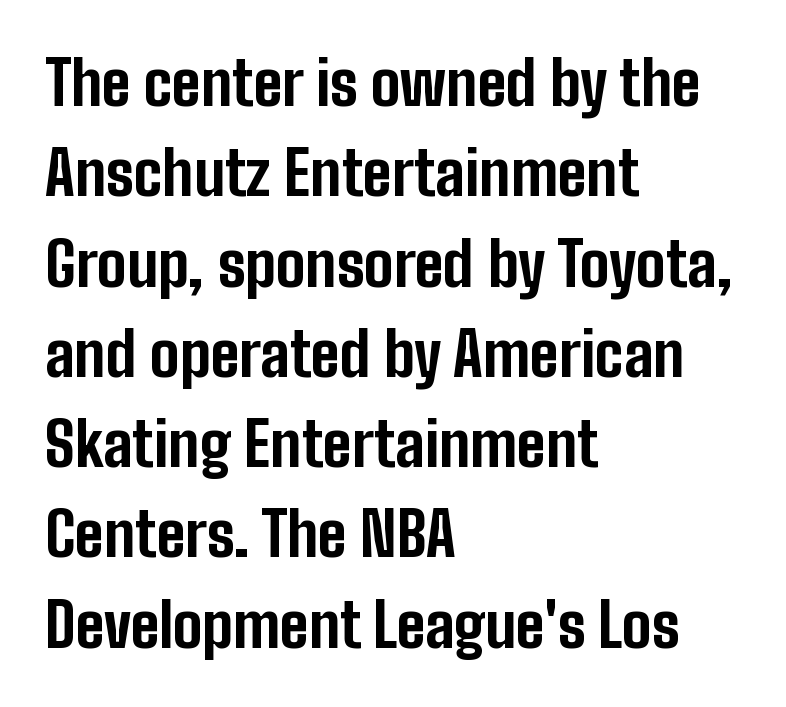
The image shows 61 px bold, condensed sans-serif type, upright; set left-aligned, normal line spacing (1.48x), normal letter spacing, not underlined; low stroke contrast and a medium x-height.
